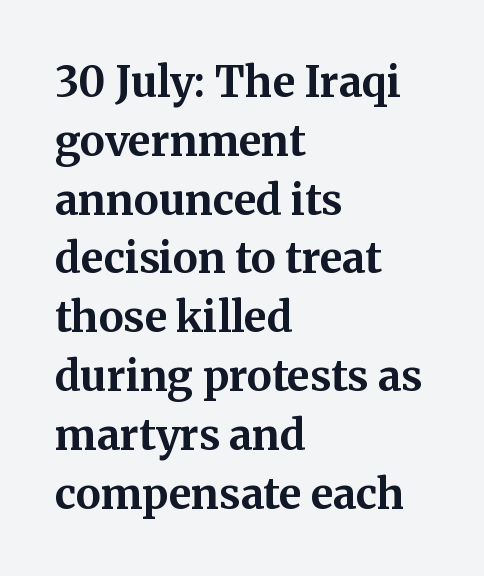
Q: Is the text bold? A: Yes.
Q: Is the text italic (slanted)? A: No, it is upright.
Q: Is the typeface a serif or a sans-serif typeface? A: Serif.
Q: Is the text underlined? A: No.
Q: How is the paragraph aligned? A: Left-aligned.
Q: Is the spacing between letters normal or unusually wide? A: Normal.
Q: Is the spacing between lines tight, normal or loose? A: Normal.
Q: Width (condensed, normal, or wide)? A: Normal.
Q: Stroke contrast? A: Medium.
Q: x-height? A: Medium.
Q: Monospaced? A: No.
